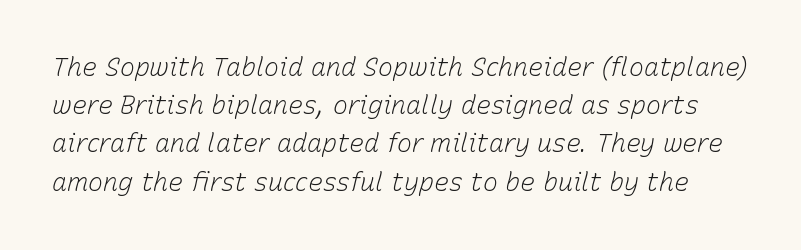
Leading: standard. What stands out about the letter spacing? Nothing — it is the standard amount. No heavy texture on the line: the type isn't bold. The glyphs are unaccompanied by any horizontal stroke below them. A typesetter would mark this as italic.
